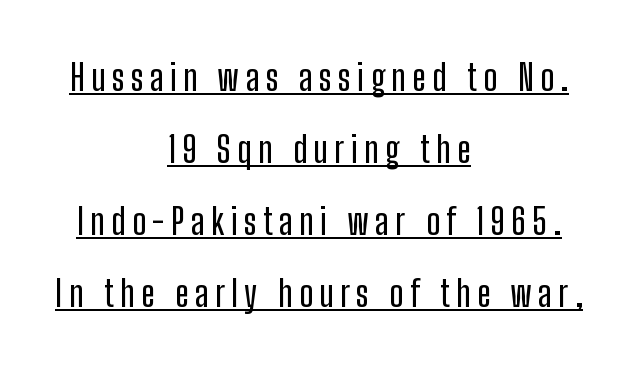
Compared with a flush-left layout, this one balances lines on the center instead. Whoever set this chose breathing room over compactness in the vertical rhythm. These lines are rendered in a variable-pitch font. Does the lettering tilt? It doesn't — this is upright.
